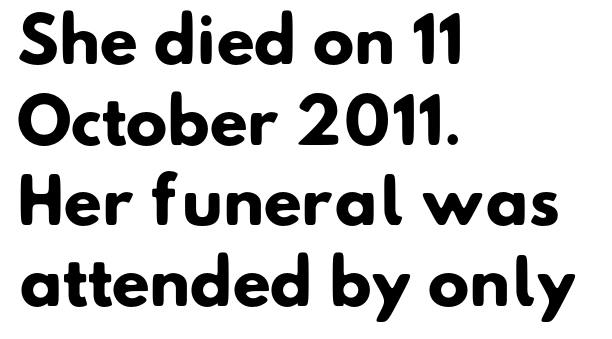
The strokes are fattened all the way to bold. The text block is weighted toward the left margin, trailing off unevenly rightward. Is the letter spacing exaggerated? No — it looks like the ordinary default. Looks like regular typesetting: each glyph gets only the width it needs.
